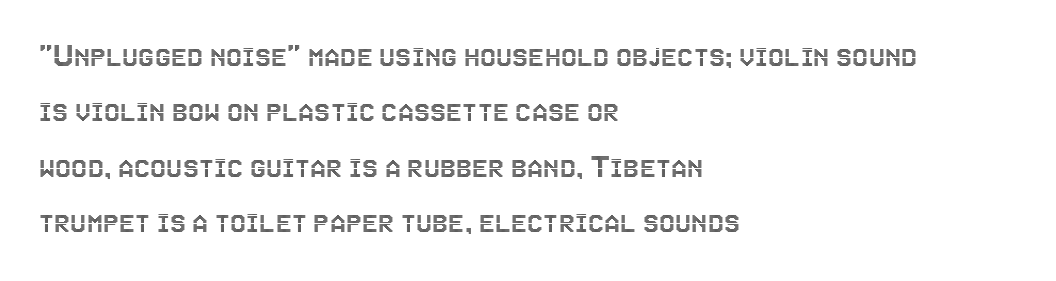
The image shows 36 px condensed type, upright; set left-aligned, normal line spacing (1.54x), normal letter spacing, not underlined; a large x-height.
